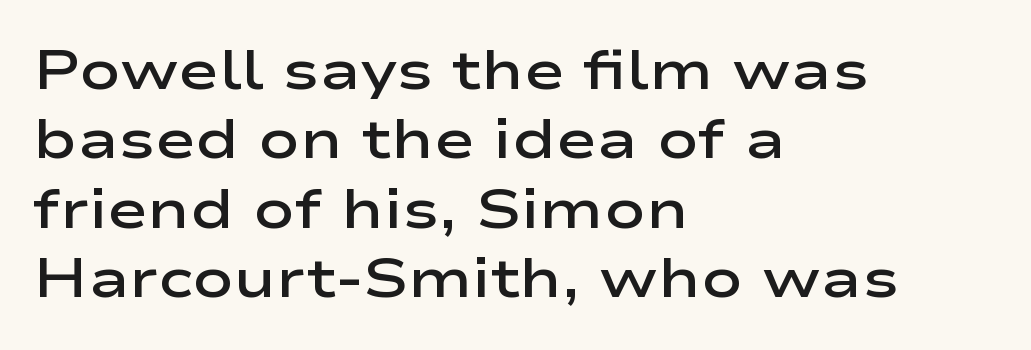
Q: Is the text bold? A: Semi-bold.
Q: Is the text italic (slanted)? A: No, it is upright.
Q: Is the typeface a serif or a sans-serif typeface? A: Sans-serif.
Q: Is the text underlined? A: No.
Q: How is the paragraph aligned? A: Left-aligned.
Q: Is the spacing between letters normal or unusually wide? A: Normal.
Q: Is the spacing between lines tight, normal or loose? A: Normal.
Q: Width (condensed, normal, or wide)? A: Wide.
Q: Stroke contrast? A: Low.
Q: x-height? A: Medium.
Q: Monospaced? A: No.
